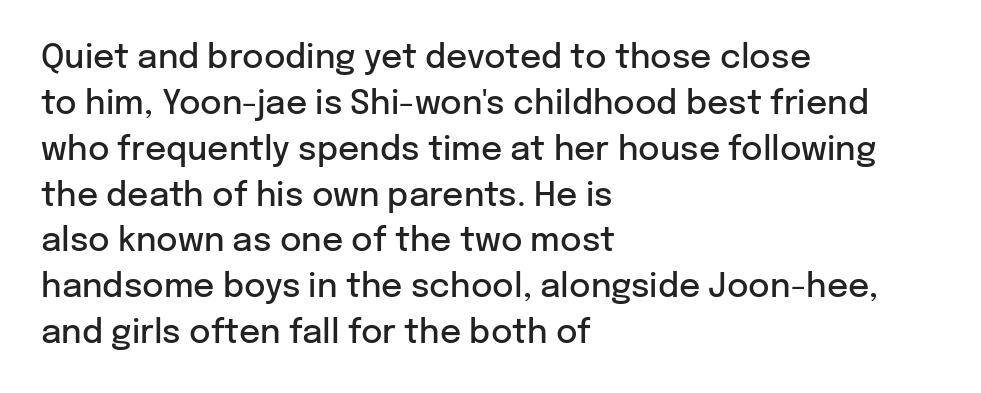
Is the letter spacing exaggerated? No — it looks like the ordinary default. Note: no serifs on the glyphs. These lines were composed using upright roman letters. Horizontal alignment here is leftward, the default for most running prose.
